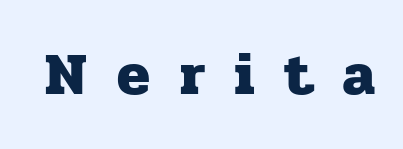
{"serif": "yes", "italic": "no", "bold": "yes", "weight": "heavy", "width": "normal", "stroke_contrast": "low", "x_height": "medium", "monospaced": "no", "underline": "no", "letter_spacing": "wide", "letter_spacing_em": 0.5, "glyph_px": 60}
